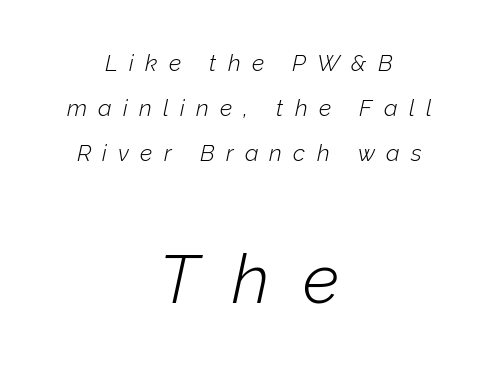
The second block has been scaled up relative to the first. Characters follow at a spacing far wider than the type designer built in. Casual observation: everything's sitting right in the middle. A clean baseline with only descenders dipping below it. The strokes carry an ordinary text weight at most. Observe the lean: these are italic letterforms.
